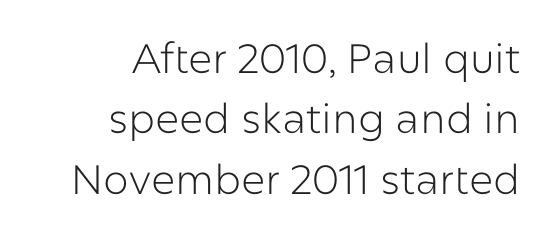
Q: Is the text bold? A: No.
Q: Is the text italic (slanted)? A: No, it is upright.
Q: Is the typeface a serif or a sans-serif typeface? A: Sans-serif.
Q: Is the text underlined? A: No.
Q: How is the paragraph aligned? A: Right-aligned.
Q: Is the spacing between letters normal or unusually wide? A: Normal.
Q: Is the spacing between lines tight, normal or loose? A: Normal.
Q: Width (condensed, normal, or wide)? A: Normal.
Q: Stroke contrast? A: Low.
Q: x-height? A: Medium.
Q: Monospaced? A: No.
